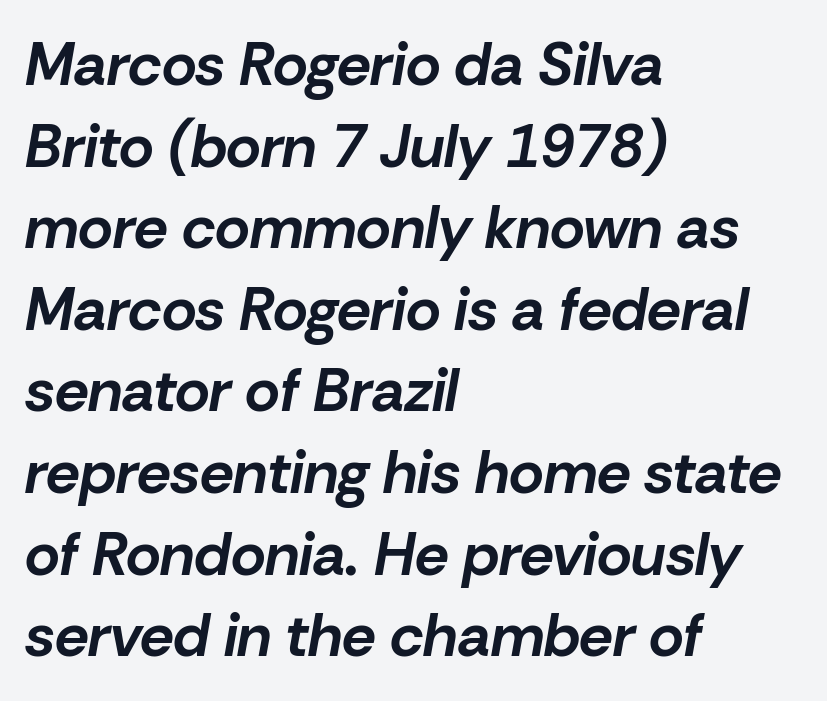
{"italic": "yes", "lean": "right", "slant_degrees": 10, "bold": "yes", "weight": "bold", "width": "normal", "stroke_contrast": "low", "x_height": "medium", "monospaced": "no", "underline": "no", "align": "left", "line_spacing": "normal", "line_spacing_ratio": 1.36, "letter_spacing": "normal", "letter_spacing_em": 0.0, "glyph_px": 60}
